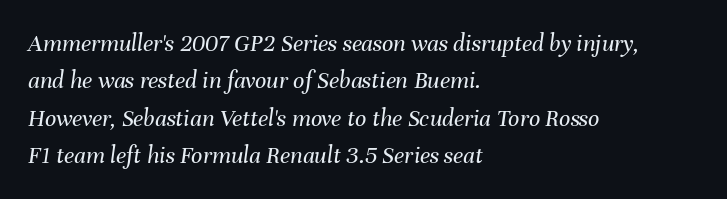
Q: Is the text bold? A: No.
Q: Is the text italic (slanted)? A: Yes, it leans right by about 8 degrees.
Q: Is the text underlined? A: No.
Q: How is the paragraph aligned? A: Left-aligned.
Q: Is the spacing between letters normal or unusually wide? A: Normal.
Q: Is the spacing between lines tight, normal or loose? A: Normal.
